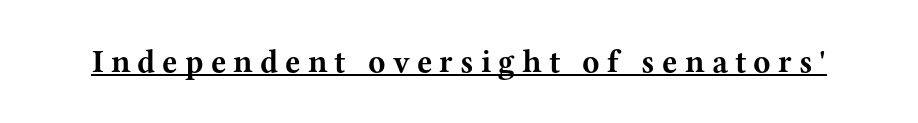
The typesetter has applied underlining to the passage shown. Heavy-handed strokes throughout: this text is bold. Italic: no, the glyphs are upright roman. Glyph-to-glyph distance is far greater than everyday printed text. Each letter keeps its own natural width here, so spacing adapts to shape. This rendering employs a face with finishing strokes, i.e., a serif.
